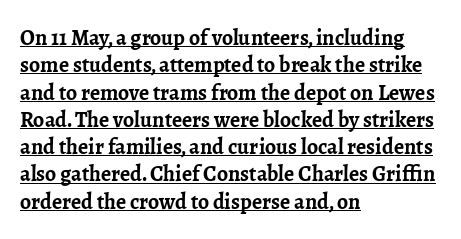
Q: Is the text bold? A: Yes.
Q: Is the text italic (slanted)? A: No, it is upright.
Q: Is the text underlined? A: Yes.
Q: How is the paragraph aligned? A: Left-aligned.
Q: Is the spacing between letters normal or unusually wide? A: Normal.
